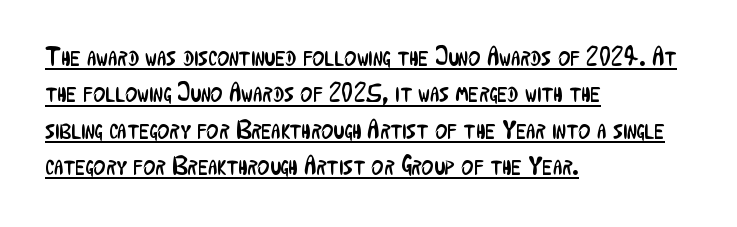
Q: Is the text bold? A: No.
Q: Is the text italic (slanted)? A: No, it is upright.
Q: Is the text underlined? A: Yes.
Q: How is the paragraph aligned? A: Left-aligned.
Q: Is the spacing between letters normal or unusually wide? A: Normal.
Q: Is the spacing between lines tight, normal or loose? A: Normal.
